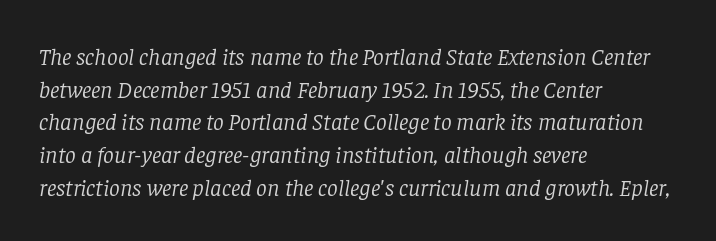
The image shows 24 px text type, italic (leaning right); set left-aligned, normal line spacing (1.36x), normal letter spacing, not underlined.
